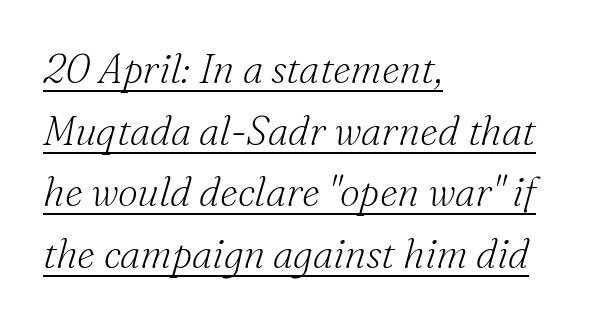
Horizontal alignment here is leftward, the default for most running prose. Is this a fixed-width face? No — the glyphs have proportional, varying widths. Nobody touched the tracking dial on this one. The letters are slanted; this is an italic face.
